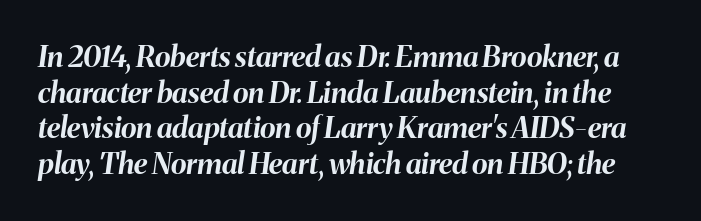
Q: Is the text bold? A: Yes.
Q: Is the text italic (slanted)? A: Yes, it leans right by about 8 degrees.
Q: Is the text underlined? A: No.
Q: Is the spacing between letters normal or unusually wide? A: Normal.
Q: Width (condensed, normal, or wide)? A: Normal.
Q: Stroke contrast? A: Medium.
Q: x-height? A: Medium.
Q: Monospaced? A: No.
